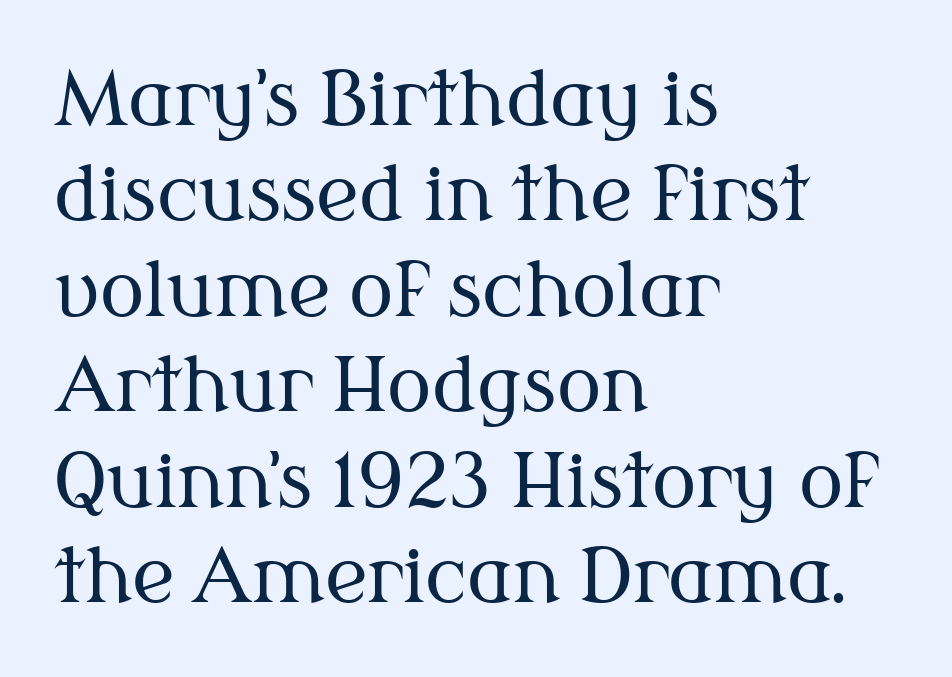
{"serif": "yes", "italic": "no", "bold": "no", "weight": "regular", "width": "normal", "stroke_contrast": "medium", "x_height": "medium", "monospaced": "no", "underline": "no", "align": "left", "line_spacing": "normal", "line_spacing_ratio": 1.29, "letter_spacing": "normal", "letter_spacing_em": 0.0, "glyph_px": 74}
